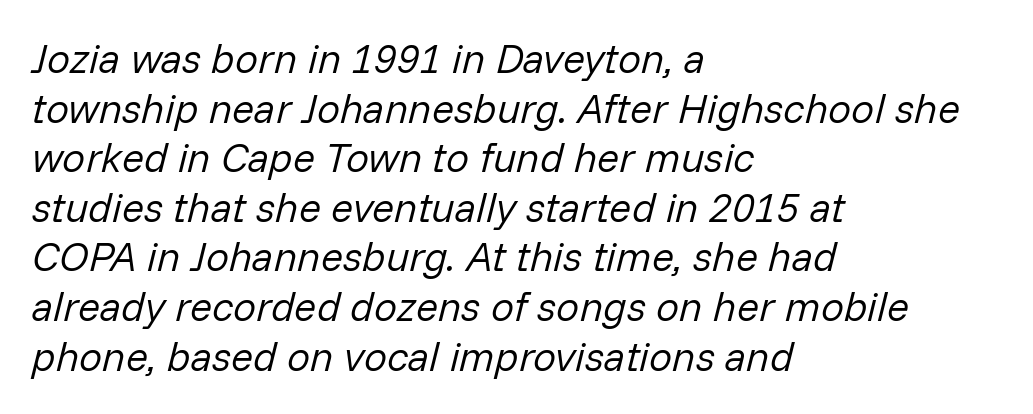
Q: Is the text bold? A: No.
Q: Is the text italic (slanted)? A: Yes, it leans right by about 14 degrees.
Q: Is the text underlined? A: No.
Q: How is the paragraph aligned? A: Left-aligned.
Q: Is the spacing between letters normal or unusually wide? A: Normal.
Q: Width (condensed, normal, or wide)? A: Normal.
Q: Stroke contrast? A: Low.
Q: x-height? A: Medium.
Q: Monospaced? A: No.
